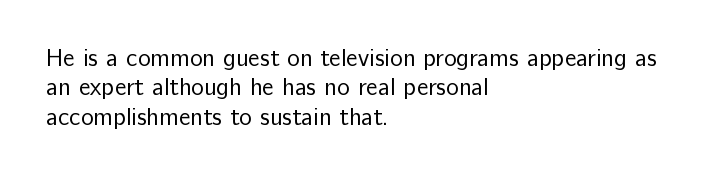
{"italic": "no", "bold": "no", "underline": "no", "align": "left", "line_spacing_ratio": 1.22, "letter_spacing": "normal", "letter_spacing_em": 0.0, "glyph_px": 24}
